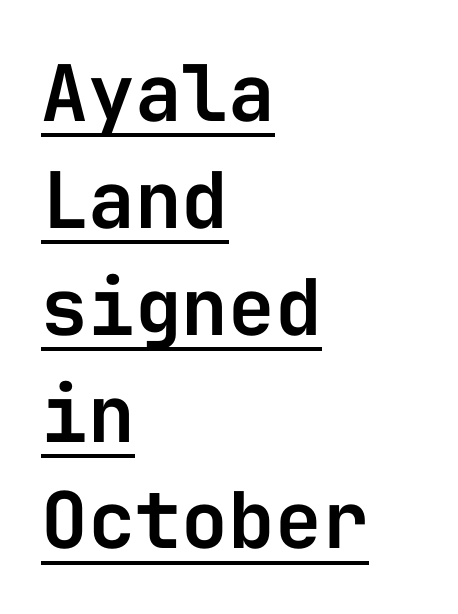
These lines were composed using upright roman letters. The line-height multiplier appears to be the usual default. Think of a typewriter: that constant character pitch is what you see here. Horizontally, the lines are justified to the leading edge only. This is underlined copy, the kind a proofreader might mark for attention.
